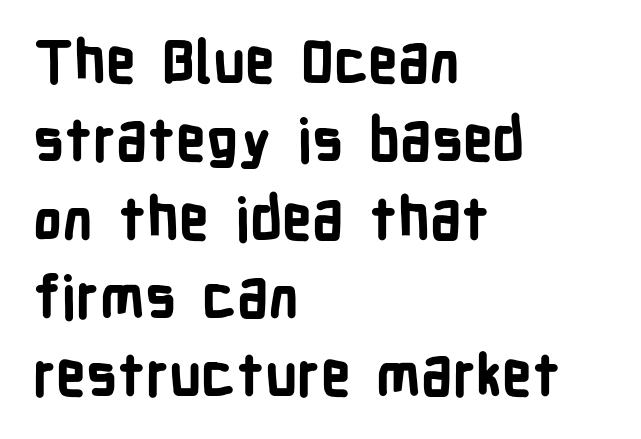
Q: Is the text bold? A: Yes.
Q: Is the text italic (slanted)? A: No, it is upright.
Q: Is the typeface a serif or a sans-serif typeface? A: Sans-serif.
Q: Is the text underlined? A: No.
Q: How is the paragraph aligned? A: Left-aligned.
Q: Is the spacing between letters normal or unusually wide? A: Normal.
Q: Is the spacing between lines tight, normal or loose? A: Normal.
Q: Width (condensed, normal, or wide)? A: Condensed.
Q: Stroke contrast? A: Low.
Q: x-height? A: Medium.
Q: Monospaced? A: No.
